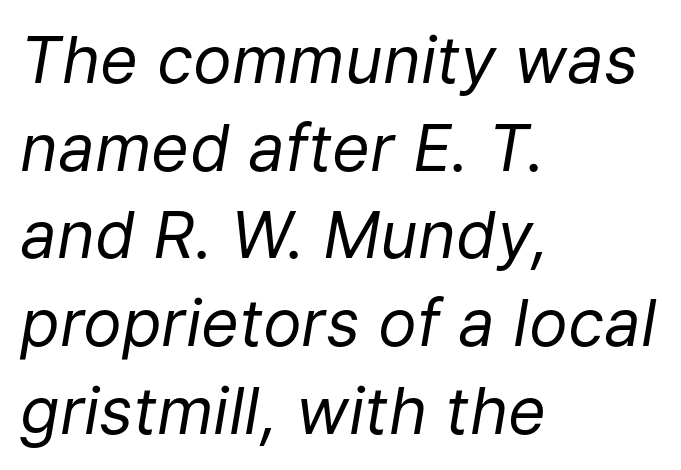
Q: Is the text bold? A: No.
Q: Is the text italic (slanted)? A: Yes, it leans right by about 9 degrees.
Q: Is the text underlined? A: No.
Q: How is the paragraph aligned? A: Left-aligned.
Q: Is the spacing between letters normal or unusually wide? A: Normal.
Q: Is the spacing between lines tight, normal or loose? A: Normal.
Q: Width (condensed, normal, or wide)? A: Normal.
Q: Stroke contrast? A: Low.
Q: x-height? A: Medium.
Q: Monospaced? A: No.
